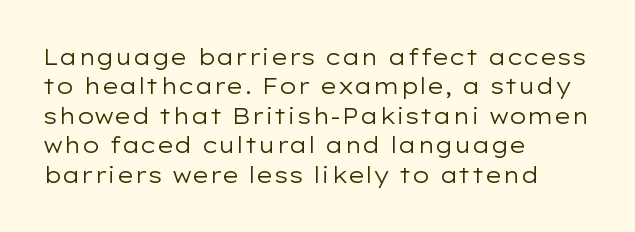
The image shows 22 px text type, upright; set left-aligned, normal line spacing (1.34x), normal letter spacing, not underlined.
